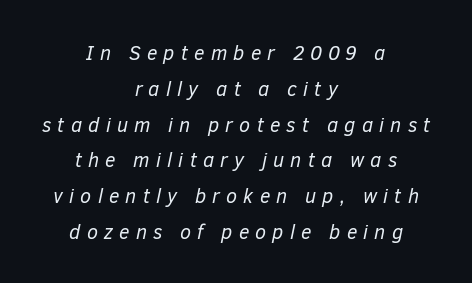
The words here are not underlined. Students, note that the glyphs here are deliberately spaced far apart. There's an unmistakable incline to the writing here. Does the copy run flush right? No — it is centered line by line.
